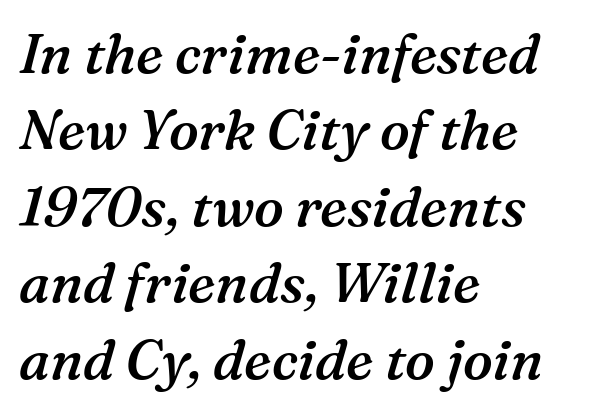
Q: Is the text bold? A: Semi-bold.
Q: Is the text italic (slanted)? A: Yes, it leans right by about 16 degrees.
Q: Is the typeface a serif or a sans-serif typeface? A: Serif.
Q: Is the text underlined? A: No.
Q: How is the paragraph aligned? A: Left-aligned.
Q: Is the spacing between letters normal or unusually wide? A: Normal.
Q: Is the spacing between lines tight, normal or loose? A: Normal.
Q: Width (condensed, normal, or wide)? A: Normal.
Q: Stroke contrast? A: Medium.
Q: x-height? A: Medium.
Q: Monospaced? A: No.
